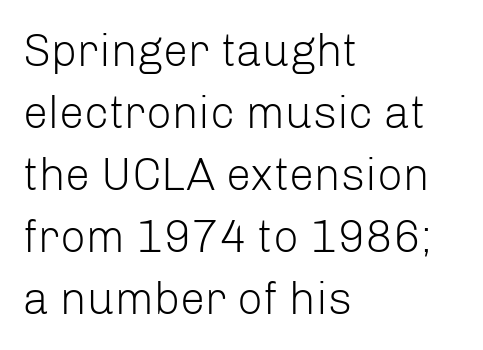
{"serif": "no", "italic": "no", "bold": "no", "weight": "light", "width": "normal", "stroke_contrast": "low", "x_height": "medium", "monospaced": "no", "underline": "no", "align": "left", "line_spacing": "normal", "line_spacing_ratio": 1.38, "letter_spacing": "normal", "letter_spacing_em": 0.0, "glyph_px": 45}
